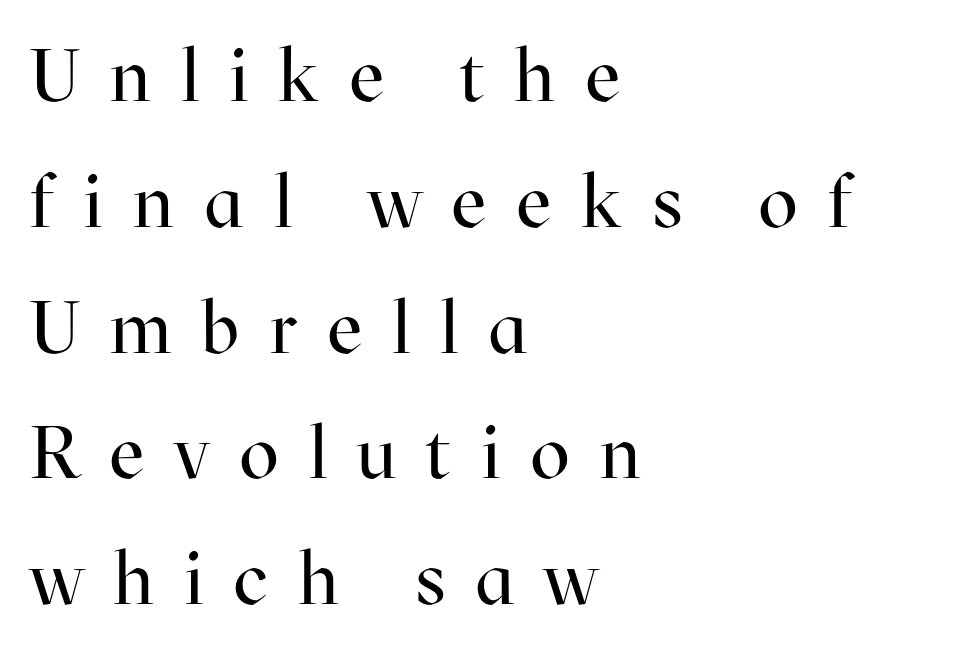
Q: Is the text bold? A: No.
Q: Is the text italic (slanted)? A: No, it is upright.
Q: Is the typeface a serif or a sans-serif typeface? A: Serif.
Q: Is the text underlined? A: No.
Q: How is the paragraph aligned? A: Left-aligned.
Q: Is the spacing between letters normal or unusually wide? A: Unusually wide.
Q: Is the spacing between lines tight, normal or loose? A: Normal.
Q: Width (condensed, normal, or wide)? A: Normal.
Q: Stroke contrast? A: High.
Q: x-height? A: Medium.
Q: Monospaced? A: No.
